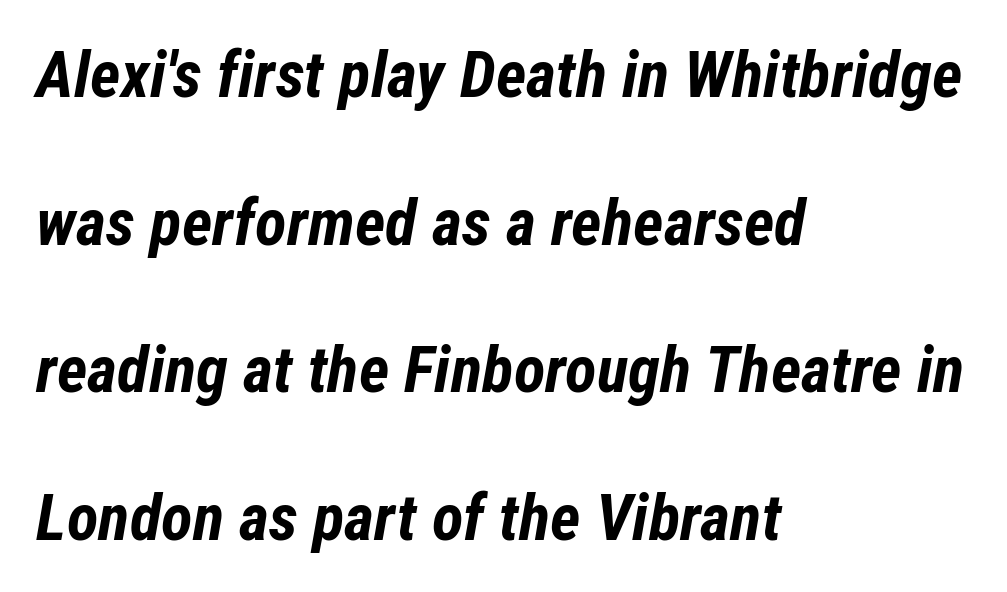
The image shows 65 px bold, condensed type, italic (leaning right); set left-aligned, loose line spacing (2.27x), normal letter spacing, not underlined; low stroke contrast and a medium x-height.
